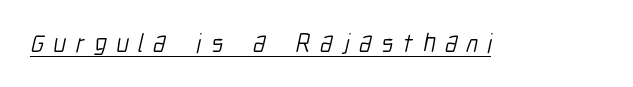
Q: Is the text bold? A: No.
Q: Is the text underlined? A: Yes.
Q: Is the spacing between letters normal or unusually wide? A: Unusually wide.
